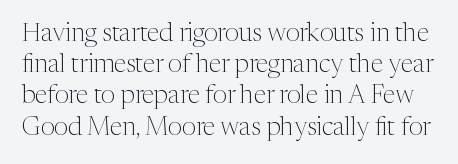
Look at the tracking — it's just the regular setting, nothing added. This is roman type, the default non-slanted kind. The face looks like a standard text weight, possibly lighter. Rule under the text: the space is simply empty.
